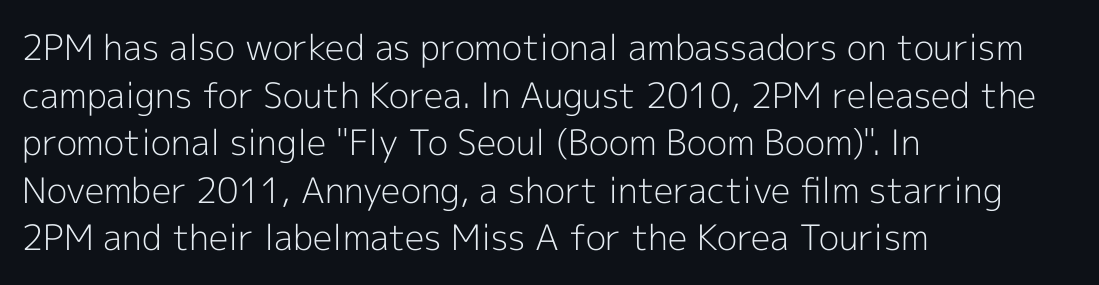
In terms of leading, this rendering sits right in the middle. Ordinary non-slanted type is in use. Is the type heavy? It reads as light-to-regular instead. Inter-character spacing is left at the font's built-in metrics. Teacher's note: observe the even left margin — that is flush-left alignment.
